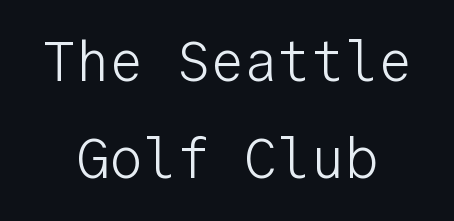
Q: Is the text bold? A: No.
Q: Is the text italic (slanted)? A: No, it is upright.
Q: Is the typeface a serif or a sans-serif typeface? A: Sans-serif.
Q: Is the text underlined? A: No.
Q: How is the paragraph aligned? A: Centered.
Q: Is the spacing between letters normal or unusually wide? A: Normal.
Q: Width (condensed, normal, or wide)? A: Normal.
Q: Stroke contrast? A: Low.
Q: x-height? A: Medium.
Q: Monospaced? A: Yes.
